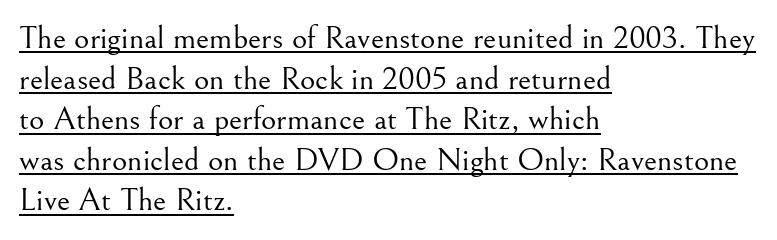
{"serif": "yes", "italic": "no", "bold": "no", "weight": "light", "width": "normal", "stroke_contrast": "medium", "x_height": "small", "monospaced": "no", "underline": "yes", "align": "left", "line_spacing_ratio": 1.23, "letter_spacing": "normal", "letter_spacing_em": 0.0, "glyph_px": 33}
